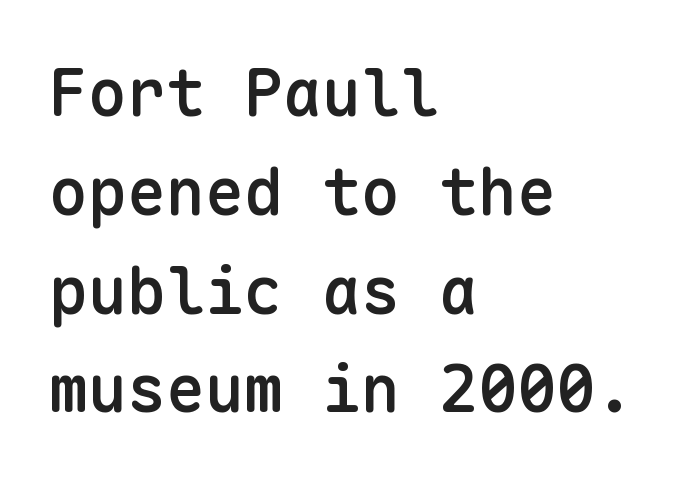
{"serif": "no", "italic": "no", "bold": "semi", "weight": "semibold", "width": "normal", "stroke_contrast": "low", "x_height": "medium", "monospaced": "yes", "underline": "no", "align": "left", "line_spacing": "normal", "line_spacing_ratio": 1.52, "letter_spacing": "normal", "letter_spacing_em": 0.0, "glyph_px": 65}
